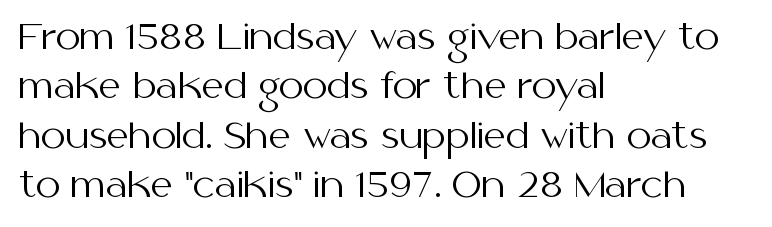
Q: Is the text bold? A: No.
Q: Is the text italic (slanted)? A: No, it is upright.
Q: Is the typeface a serif or a sans-serif typeface? A: Sans-serif.
Q: Is the text underlined? A: No.
Q: How is the paragraph aligned? A: Left-aligned.
Q: Is the spacing between letters normal or unusually wide? A: Normal.
Q: Is the spacing between lines tight, normal or loose? A: Normal.
Q: Width (condensed, normal, or wide)? A: Normal.
Q: Stroke contrast? A: Medium.
Q: x-height? A: Medium.
Q: Monospaced? A: No.
